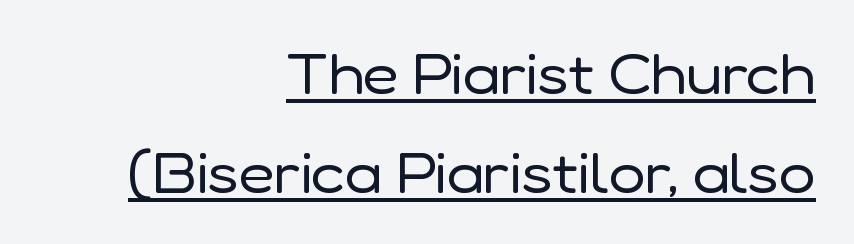
The face used here is proportionally spaced, like ordinary book or web type. The lettering is marked with a stroke running underneath it. This is not heavy type; no bold has been used. The typography opts for an upright posture over an oblique one. Caption: standard tracking, unaltered. I'd call this a sans setting — the letters go barefoot.
